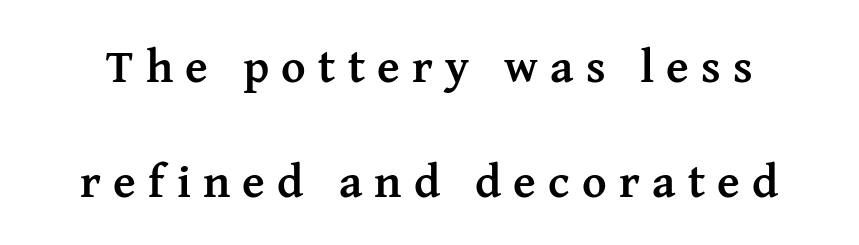
The image shows 47 px semibold serif type, upright; set loose line spacing (2.44x), unusually wide letter spacing (+0.26 em), not underlined; medium stroke contrast and a medium x-height.
